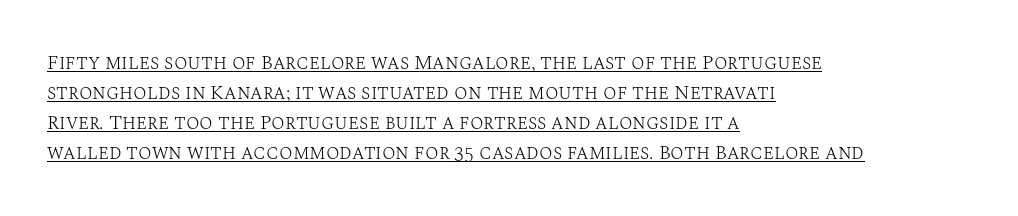
The image shows 20 px text type, upright; set left-aligned, normal line spacing (1.5x), normal letter spacing, underlined.
